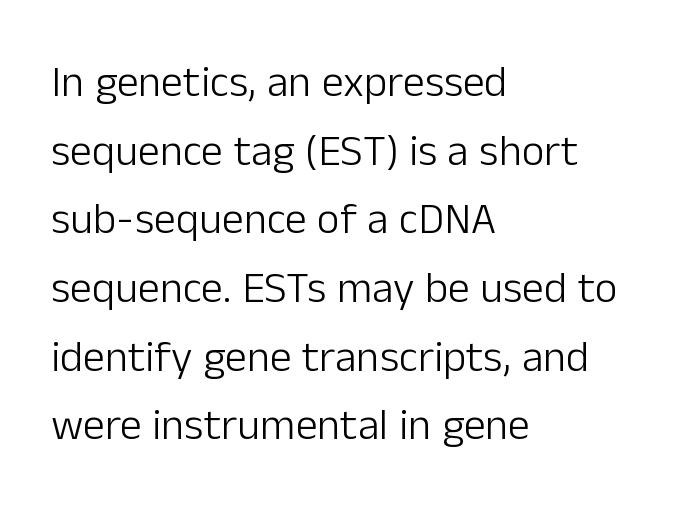
The image shows 44 px light sans-serif type, upright; set left-aligned, normal line spacing (1.56x), normal letter spacing, not underlined; low stroke contrast and a medium x-height.
